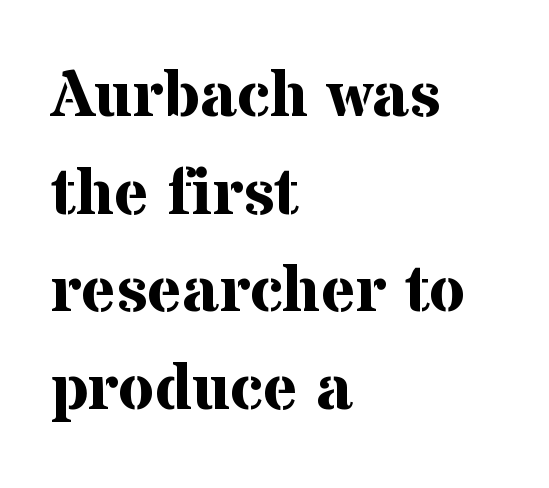
{"serif": "yes", "italic": "no", "bold": "yes", "weight": "bold", "width": "normal", "stroke_contrast": "medium", "x_height": "medium", "monospaced": "no", "underline": "no", "align": "left", "line_spacing": "normal", "line_spacing_ratio": 1.48, "letter_spacing": "normal", "letter_spacing_em": 0.0, "glyph_px": 66}
